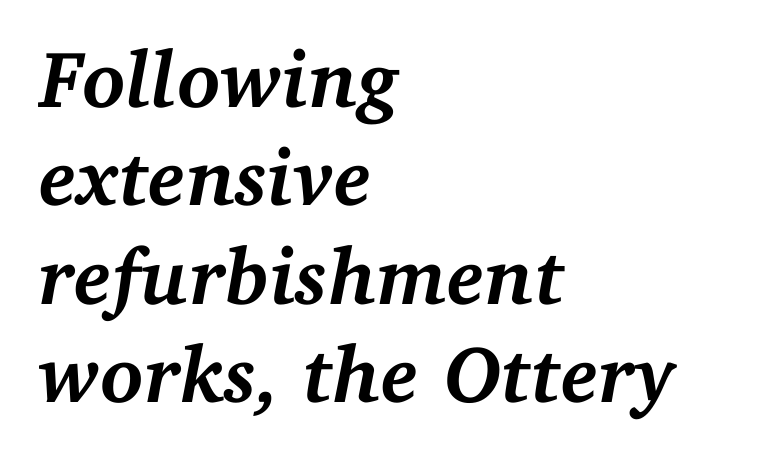
{"serif": "yes", "italic": "yes", "lean": "right", "slant_degrees": 11, "bold": "yes", "weight": "semibold", "width": "normal", "stroke_contrast": "medium", "x_height": "medium", "monospaced": "no", "underline": "no", "align": "left", "line_spacing_ratio": 1.23, "letter_spacing": "normal", "letter_spacing_em": 0.0, "glyph_px": 80}
